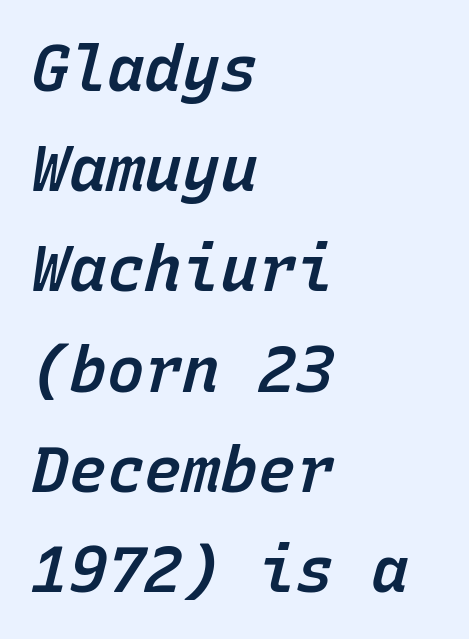
{"italic": "yes", "lean": "right", "slant_degrees": 15, "bold": "semi", "weight": "semibold", "width": "normal", "stroke_contrast": "low", "x_height": "medium", "monospaced": "yes", "underline": "no", "align": "left", "line_spacing": "normal", "line_spacing_ratio": 1.59, "letter_spacing": "normal", "letter_spacing_em": 0.0, "glyph_px": 63}
